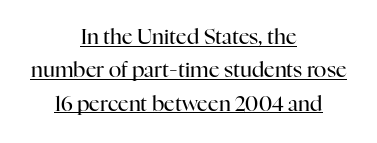
Q: Is the text bold? A: No.
Q: Is the text italic (slanted)? A: No, it is upright.
Q: Is the text underlined? A: Yes.
Q: How is the paragraph aligned? A: Centered.
Q: Is the spacing between letters normal or unusually wide? A: Normal.
Q: Is the spacing between lines tight, normal or loose? A: Normal.
